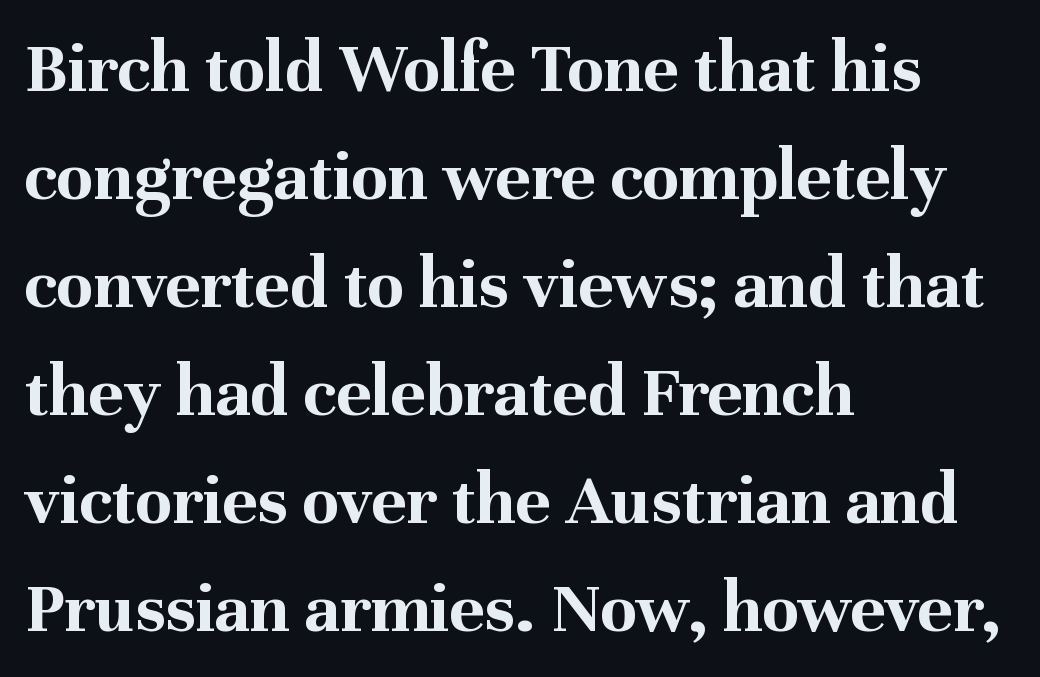
Each line starts at the same left margin while the right side varies. The specimen omits any rule beneath the text block's lines. These lines are rendered in a variable-pitch font. What stands out about the letter spacing? Nothing — it is the standard amount. Regarding leading, the lines here are spaced in the standard way. This is roman type, the default non-slanted kind.
